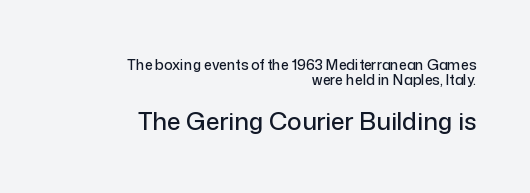
Q: Is the text italic (slanted)? A: No, it is upright.
Q: Is the text underlined? A: No.
Q: How is the paragraph aligned? A: Right-aligned.
Q: Is the spacing between letters normal or unusually wide? A: Normal.
Q: Is the spacing between lines tight, normal or loose? A: Tight.
Q: Which block of text is set in a larger size, the first (top) or the second (bottom)? A: The second (bottom) one.
